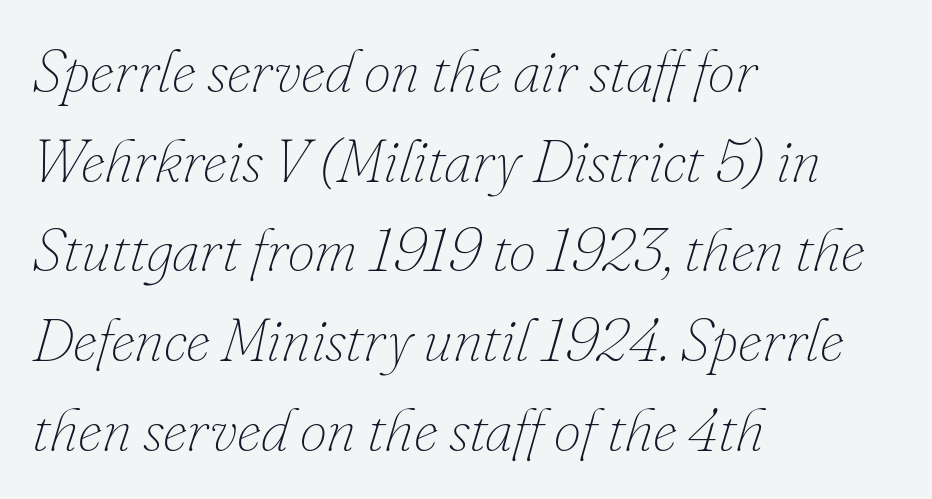
{"italic": "yes", "lean": "right", "slant_degrees": 16, "bold": "no", "weight": "thin", "width": "normal", "stroke_contrast": "low", "x_height": "small", "monospaced": "no", "underline": "no", "align": "left", "line_spacing": "normal", "line_spacing_ratio": 1.47, "letter_spacing": "normal", "letter_spacing_em": 0.0, "glyph_px": 61}
